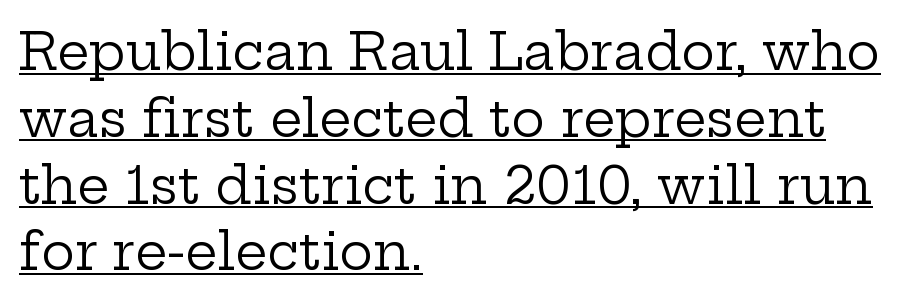
Q: Is the text bold? A: No.
Q: Is the text italic (slanted)? A: No, it is upright.
Q: Is the typeface a serif or a sans-serif typeface? A: Serif.
Q: Is the text underlined? A: Yes.
Q: How is the paragraph aligned? A: Left-aligned.
Q: Is the spacing between letters normal or unusually wide? A: Normal.
Q: Is the spacing between lines tight, normal or loose? A: Normal.
Q: Width (condensed, normal, or wide)? A: Wide.
Q: Stroke contrast? A: Low.
Q: x-height? A: Medium.
Q: Monospaced? A: No.
